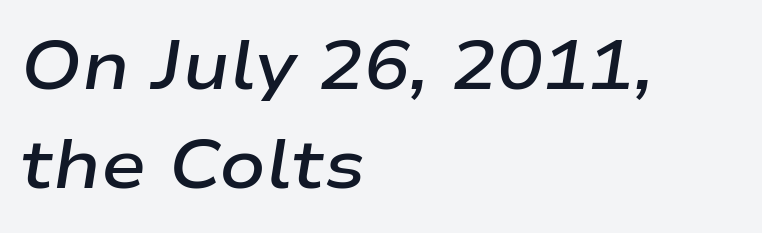
{"italic": "yes", "lean": "right", "slant_degrees": 9, "bold": "semi", "weight": "semibold", "width": "wide", "stroke_contrast": "low", "x_height": "medium", "monospaced": "no", "underline": "no", "align": "left", "line_spacing": "normal", "line_spacing_ratio": 1.46, "letter_spacing": "normal", "letter_spacing_em": 0.0, "glyph_px": 68}
